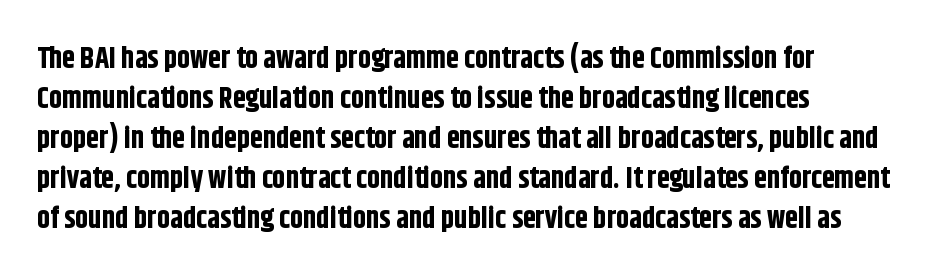
Q: Is the text bold? A: Yes.
Q: Is the text italic (slanted)? A: No, it is upright.
Q: Is the typeface a serif or a sans-serif typeface? A: Sans-serif.
Q: Is the text underlined? A: No.
Q: Is the spacing between letters normal or unusually wide? A: Normal.
Q: Is the spacing between lines tight, normal or loose? A: Normal.
Q: Width (condensed, normal, or wide)? A: Condensed.
Q: Stroke contrast? A: Low.
Q: x-height? A: Large.
Q: Monospaced? A: No.
